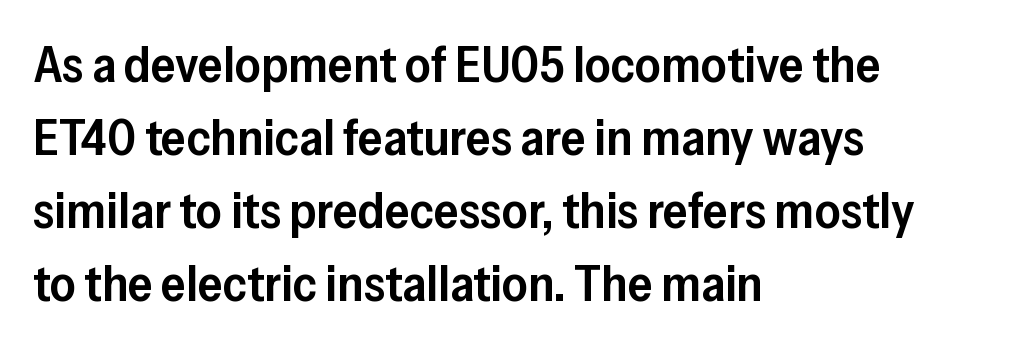
Q: Is the text bold? A: Semi-bold.
Q: Is the text italic (slanted)? A: No, it is upright.
Q: Is the typeface a serif or a sans-serif typeface? A: Sans-serif.
Q: Is the text underlined? A: No.
Q: How is the paragraph aligned? A: Left-aligned.
Q: Is the spacing between letters normal or unusually wide? A: Normal.
Q: Is the spacing between lines tight, normal or loose? A: Normal.
Q: Width (condensed, normal, or wide)? A: Normal.
Q: Stroke contrast? A: Low.
Q: x-height? A: Medium.
Q: Monospaced? A: No.
